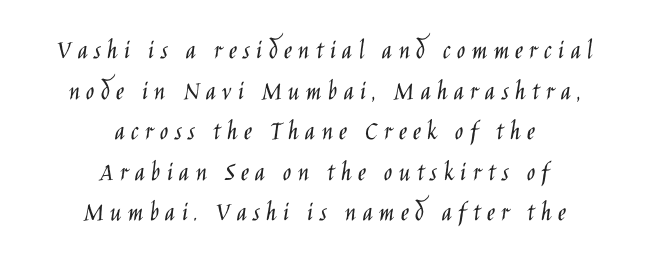
{"serif": "no", "bold": "no", "weight": "light", "width": "condensed", "stroke_contrast": "low", "x_height": "large", "monospaced": "no", "underline": "no", "align": "center", "line_spacing": "normal", "line_spacing_ratio": 1.45, "letter_spacing": "wide", "letter_spacing_em": 0.22, "glyph_px": 28}
